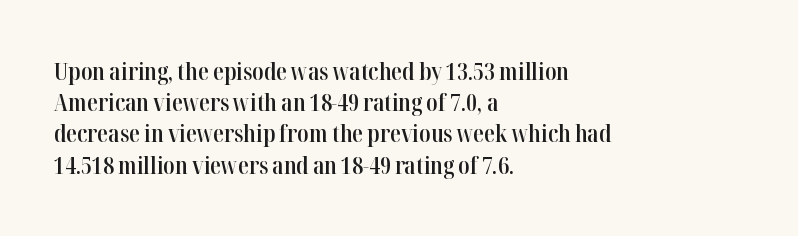
Q: Is the text bold? A: Semi-bold.
Q: Is the text italic (slanted)? A: No, it is upright.
Q: Is the text underlined? A: No.
Q: How is the paragraph aligned? A: Left-aligned.
Q: Is the spacing between letters normal or unusually wide? A: Normal.
Q: Is the spacing between lines tight, normal or loose? A: Normal.
